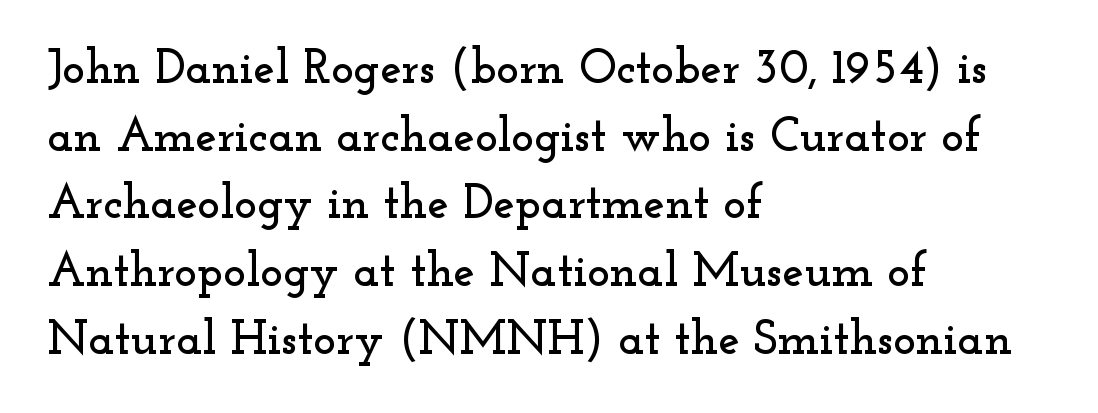
{"serif": "yes", "italic": "no", "width": "wide", "stroke_contrast": "low", "x_height": "small", "monospaced": "no", "underline": "no", "align": "left", "line_spacing": "normal", "line_spacing_ratio": 1.41, "letter_spacing": "normal", "letter_spacing_em": 0.0, "glyph_px": 48}
